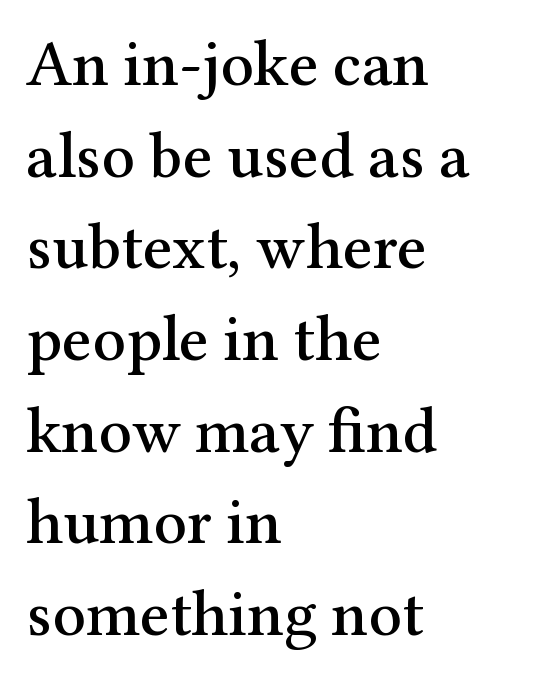
Visually the block forms a straight wall on the left and a jagged coastline on the right. You can tell from the footed stems that serif type was used. Nope, not italic — everything's standing straight. The rendering keeps characters at their native spacing. Descender tails drop into unmarked territory.
